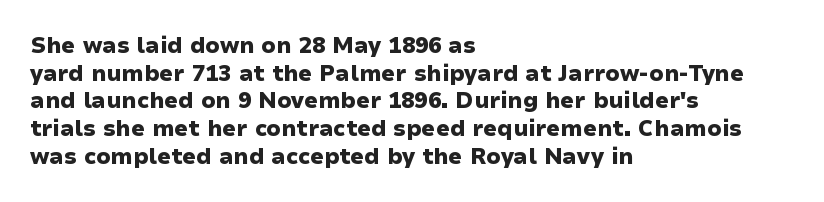
Q: Is the text bold? A: Yes.
Q: Is the text italic (slanted)? A: No, it is upright.
Q: Is the text underlined? A: No.
Q: How is the paragraph aligned? A: Left-aligned.
Q: Is the spacing between letters normal or unusually wide? A: Normal.
Q: Is the spacing between lines tight, normal or loose? A: Normal.
